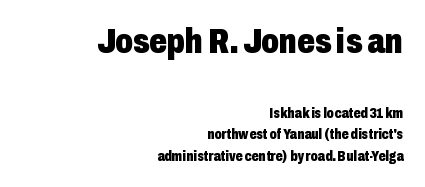
Descender tails drop into unmarked territory. The tracking reads as untouched default to a designer's eye. Pretty heavy lettering here — definitely bold. Is the block centered? No — it sits flush against the right margin. You can tell it's not italic because the verticals are truly vertical. You get the large type first, then a drop to smaller type.
